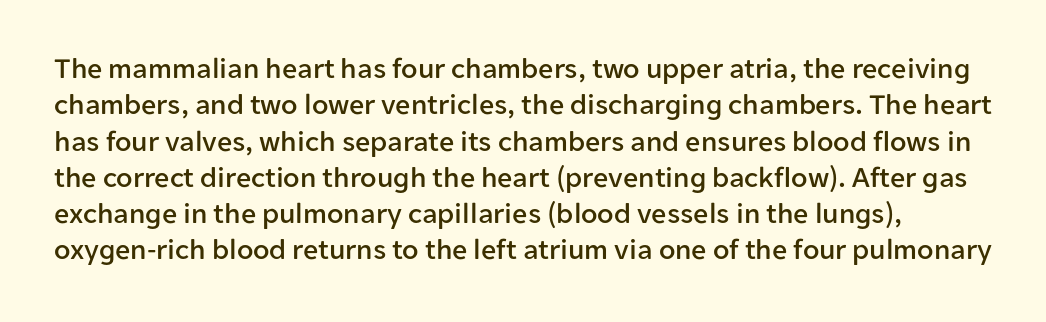
I'd call this a sans setting — the letters go barefoot. These lines keep a tight, regular rhythm from letter to letter. The lettering holds an erect, upright posture throughout. Any mark beneath the type? The region is blank.
